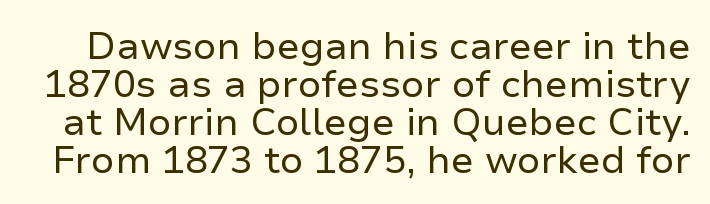
{"serif": "no", "italic": "no", "bold": "no", "weight": "regular", "width": "normal", "stroke_contrast": "low", "x_height": "medium", "monospaced": "no", "underline": "no", "line_spacing": "tight", "line_spacing_ratio": 1.0, "letter_spacing": "normal", "letter_spacing_em": 0.0, "glyph_px": 38}
